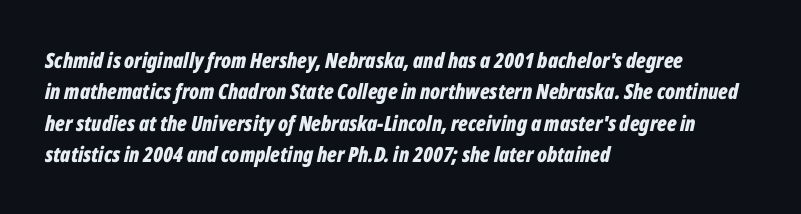
{"italic": "yes", "lean": "right", "slant_degrees": 12, "bold": "yes", "underline": "no", "align": "left", "line_spacing": "normal", "line_spacing_ratio": 1.49, "letter_spacing": "normal", "letter_spacing_em": 0.0, "glyph_px": 21}
